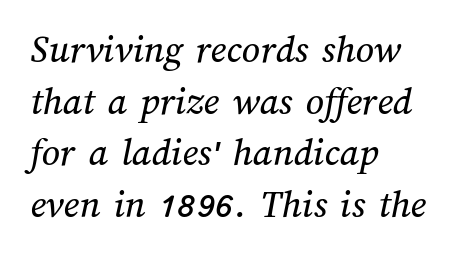
This rendering leaves character spacing at its baseline value. Each letter keeps its own natural width here, so spacing adapts to shape. The rendering anchors every line to the left-hand side. The passage shown is not underscored anywhere.
